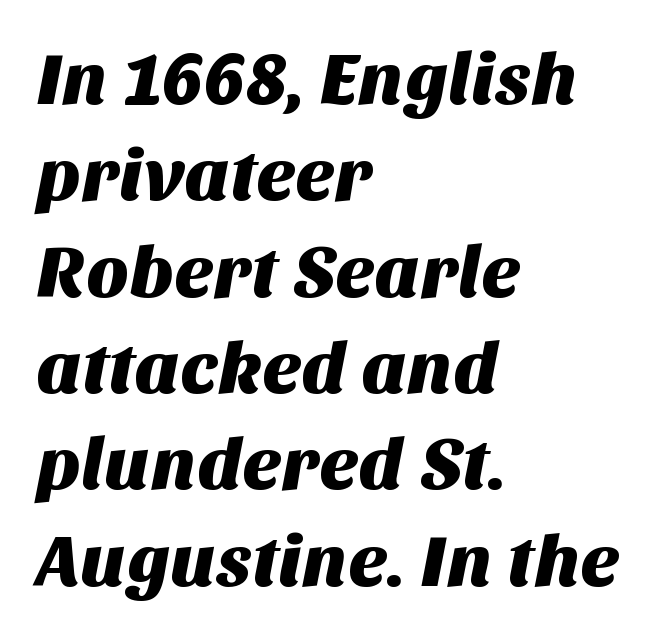
Q: Is the typeface a serif or a sans-serif typeface? A: Sans-serif.
Q: Is the text underlined? A: No.
Q: How is the paragraph aligned? A: Left-aligned.
Q: Is the spacing between letters normal or unusually wide? A: Normal.
Q: Is the spacing between lines tight, normal or loose? A: Normal.
Q: Width (condensed, normal, or wide)? A: Normal.
Q: Stroke contrast? A: Medium.
Q: x-height? A: Large.
Q: Monospaced? A: No.
